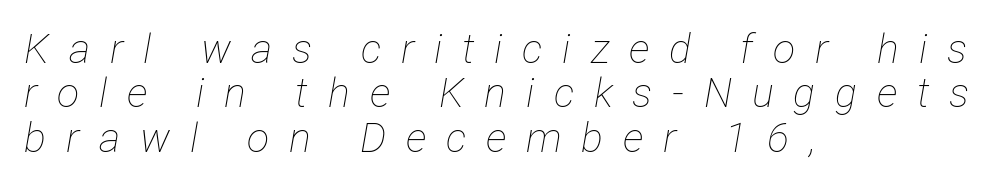
The image shows 41 px thin, condensed type, italic (leaning right); set left-aligned, tight line spacing (1.08x), unusually wide letter spacing (+0.48 em), not underlined; low stroke contrast and a medium x-height.
